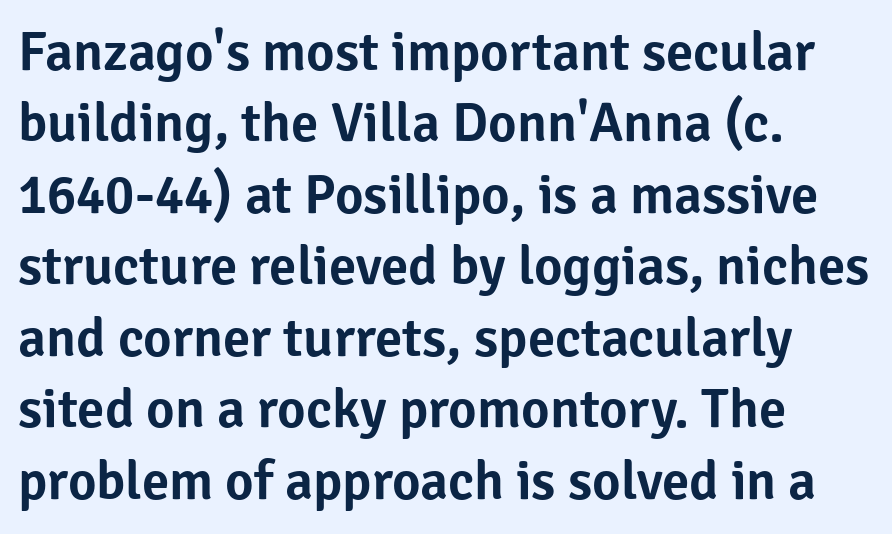
{"serif": "no", "italic": "no", "width": "normal", "stroke_contrast": "low", "x_height": "medium", "monospaced": "no", "underline": "no", "align": "left", "line_spacing": "normal", "line_spacing_ratio": 1.3, "letter_spacing": "normal", "letter_spacing_em": 0.0, "glyph_px": 55}
